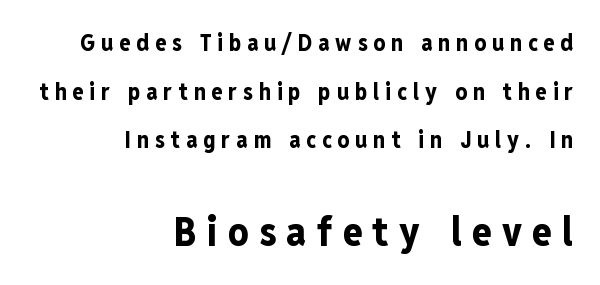
The image shows 40 px bold, condensed sans-serif type, upright; set right-aligned, loose line spacing (2.11x), unusually wide letter spacing (+0.26 em), not underlined; the second (bottom) block is 1.74x larger; low stroke contrast and a medium x-height.
